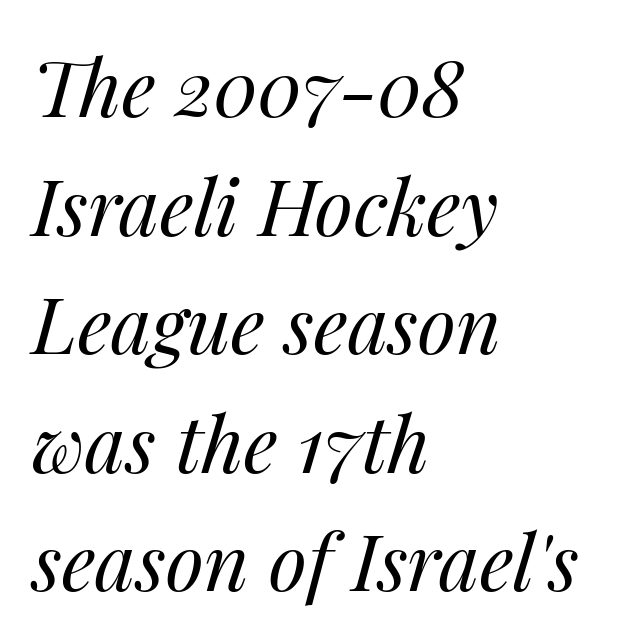
The space beneath each line is pristine and unruled. Line starts are locked; line ends wander. Do the characters align in a grid? No, the font is proportional. The rows are spaced the way most documents space them. Emphasis-style slanted type is in use. Summary of weight: not heavy and not bold.
